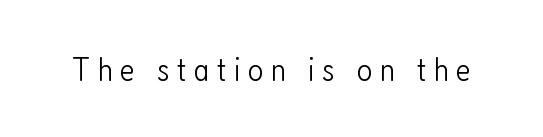
{"serif": "no", "italic": "no", "bold": "no", "weight": "light", "width": "condensed", "stroke_contrast": "low", "x_height": "medium", "monospaced": "no", "underline": "no", "letter_spacing": "wide", "letter_spacing_em": 0.21, "glyph_px": 34}
